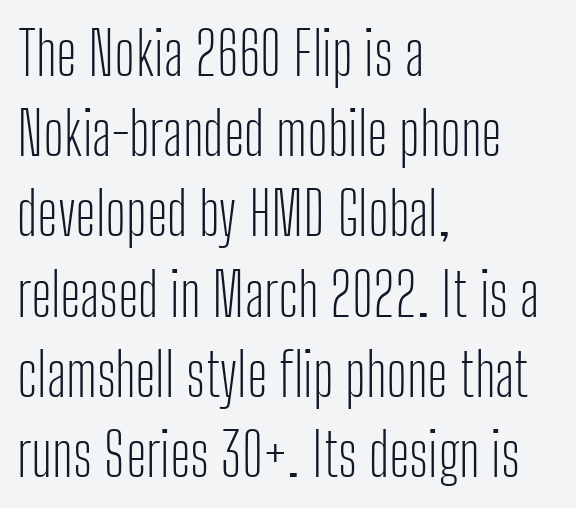
Q: Is the text bold? A: No.
Q: Is the text italic (slanted)? A: No, it is upright.
Q: Is the typeface a serif or a sans-serif typeface? A: Sans-serif.
Q: Is the text underlined? A: No.
Q: How is the paragraph aligned? A: Left-aligned.
Q: Is the spacing between letters normal or unusually wide? A: Normal.
Q: Is the spacing between lines tight, normal or loose? A: Normal.
Q: Width (condensed, normal, or wide)? A: Condensed.
Q: Stroke contrast? A: Low.
Q: x-height? A: Medium.
Q: Monospaced? A: No.
